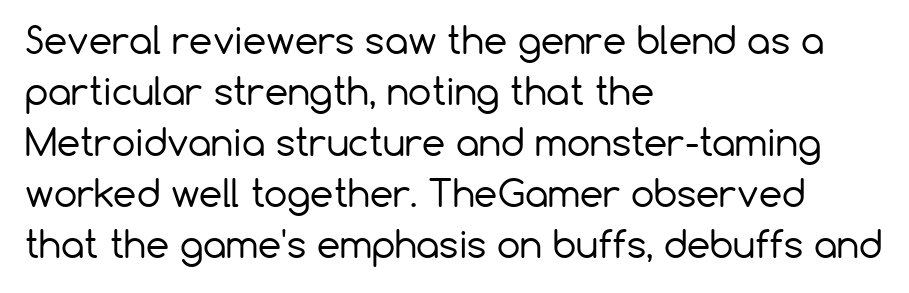
The image shows 37 px regular-weight sans-serif type, upright; set left-aligned, normal line spacing (1.38x), normal letter spacing, not underlined; low stroke contrast and a medium x-height.
